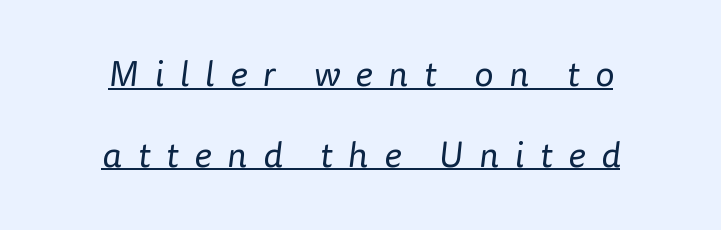
Q: Is the text bold? A: No.
Q: Is the typeface a serif or a sans-serif typeface? A: Sans-serif.
Q: Is the text underlined? A: Yes.
Q: How is the paragraph aligned? A: Centered.
Q: Is the spacing between letters normal or unusually wide? A: Unusually wide.
Q: Is the spacing between lines tight, normal or loose? A: Loose.
Q: Width (condensed, normal, or wide)? A: Normal.
Q: Stroke contrast? A: Low.
Q: x-height? A: Medium.
Q: Monospaced? A: No.
